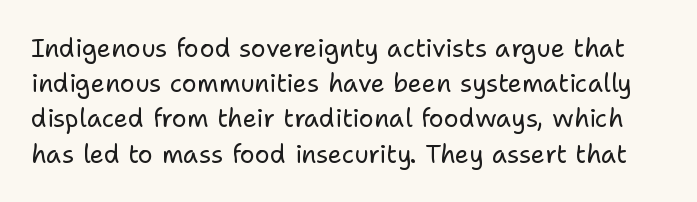
The image shows 25 px text type, upright; set normal line spacing (1.41x), normal letter spacing, not underlined.
